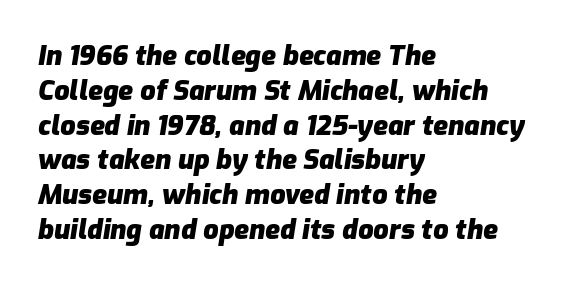
{"italic": "yes", "lean": "right", "slant_degrees": 9, "bold": "yes", "underline": "no", "align": "left", "line_spacing": "normal", "line_spacing_ratio": 1.29, "letter_spacing": "normal", "letter_spacing_em": 0.0, "glyph_px": 27}
